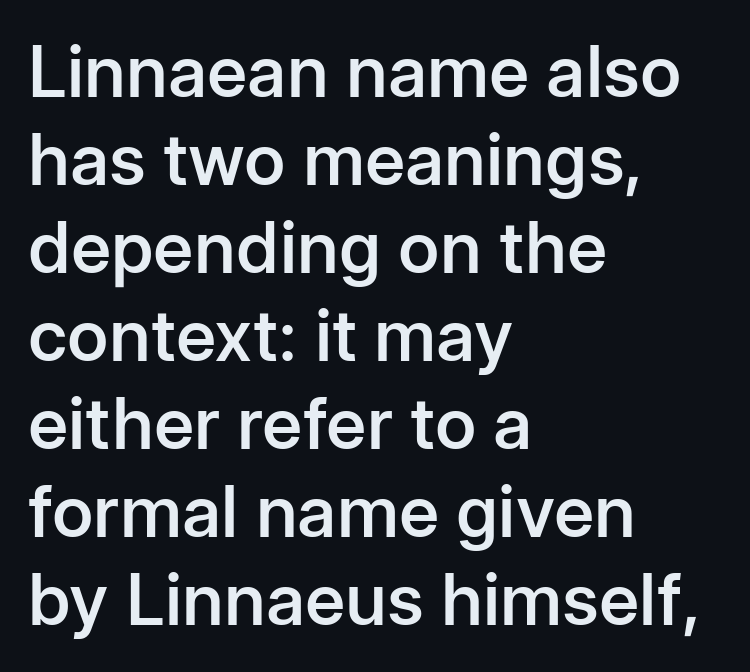
{"serif": "no", "italic": "no", "bold": "semi", "weight": "semibold", "width": "normal", "stroke_contrast": "low", "x_height": "medium", "monospaced": "no", "underline": "no", "align": "left", "line_spacing_ratio": 1.24, "letter_spacing": "normal", "letter_spacing_em": 0.0, "glyph_px": 71}
